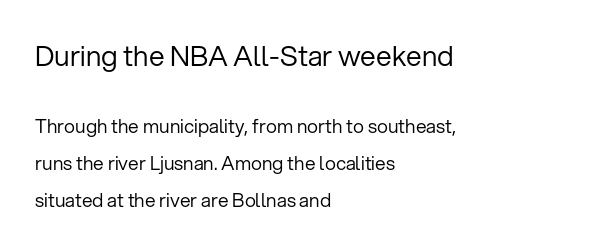
Do the letters lean? They stand straight. Widely set lines give the paragraph a tall, airy silhouette. Larger block? The one above; the one below is distinctly smaller. The passage is arranged the way most books set body copy — flush left. These lines are composed in type without serifs.
